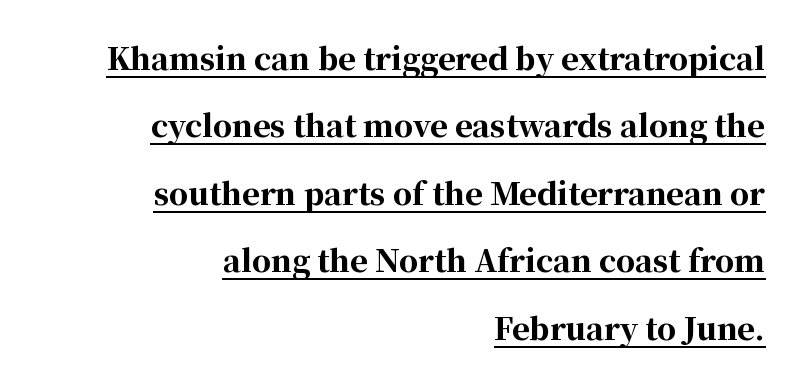
The image shows 30 px bold serif type, upright; set right-aligned, loose line spacing (2.25x), normal letter spacing, underlined; high stroke contrast and a medium x-height.
